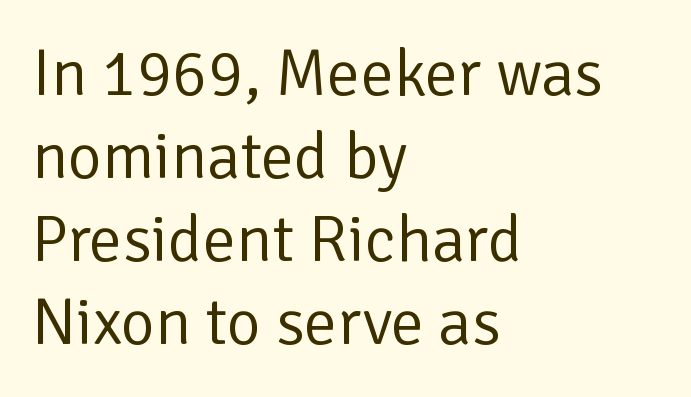
The image shows 66 px regular-weight sans-serif type, upright; set left-aligned, normal line spacing (1.26x), normal letter spacing, not underlined; low stroke contrast and a medium x-height.
